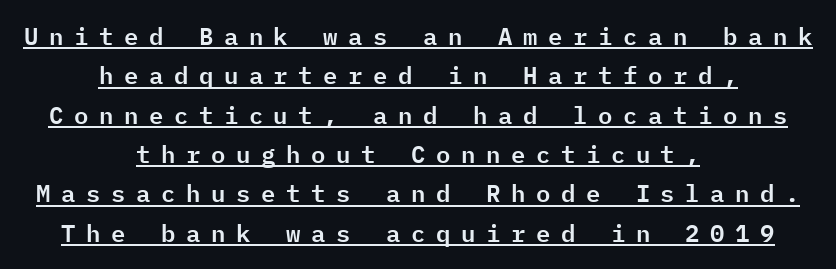
The setting favours the middle, as headings and verse often do. You could only call the tracking loose — the letters float apart. The rendered words wear a rule along their underside. Leading matches the norm, producing a regular column. These lines were composed using upright roman letters.
